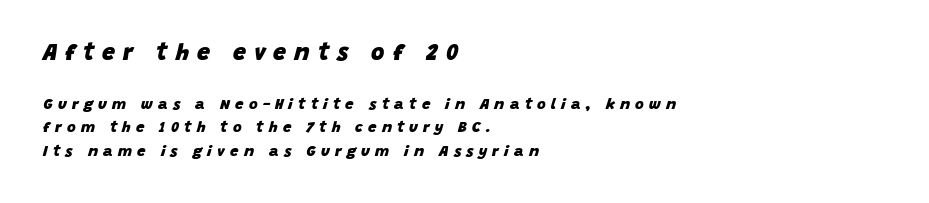
{"italic": "yes", "lean": "right", "slant_degrees": 15, "bold": "yes", "underline": "no", "align": "left", "line_spacing": "normal", "line_spacing_ratio": 1.57, "letter_spacing": "wide", "letter_spacing_em": 0.35, "larger_block": "first", "size_ratio": 1.53, "glyph_px": 23}
